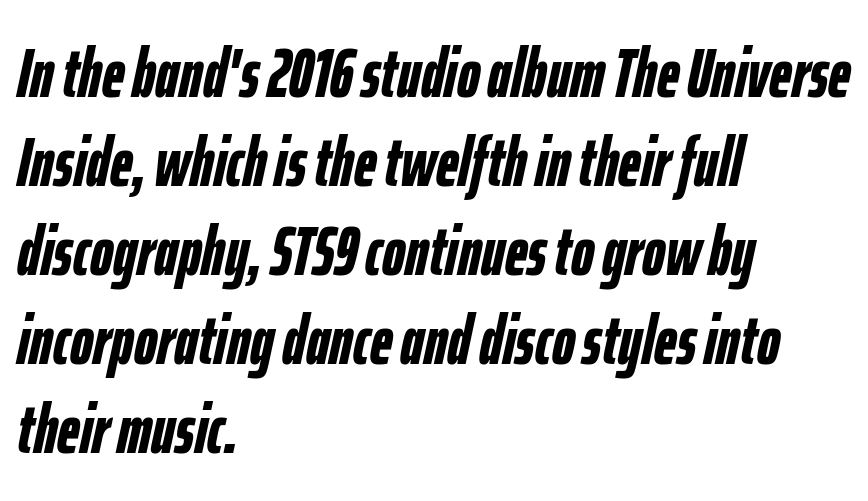
Q: Is the text bold? A: Yes.
Q: Is the text italic (slanted)? A: Yes, it leans right by about 12 degrees.
Q: Is the text underlined? A: No.
Q: How is the paragraph aligned? A: Left-aligned.
Q: Is the spacing between letters normal or unusually wide? A: Normal.
Q: Is the spacing between lines tight, normal or loose? A: Normal.
Q: Width (condensed, normal, or wide)? A: Condensed.
Q: Stroke contrast? A: Low.
Q: x-height? A: Medium.
Q: Monospaced? A: No.
